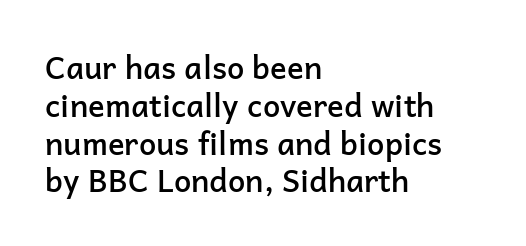
Q: Is the text bold? A: Semi-bold.
Q: Is the text italic (slanted)? A: No, it is upright.
Q: Is the typeface a serif or a sans-serif typeface? A: Sans-serif.
Q: Is the text underlined? A: No.
Q: How is the paragraph aligned? A: Left-aligned.
Q: Is the spacing between letters normal or unusually wide? A: Normal.
Q: Width (condensed, normal, or wide)? A: Normal.
Q: Stroke contrast? A: Low.
Q: x-height? A: Medium.
Q: Monospaced? A: No.
